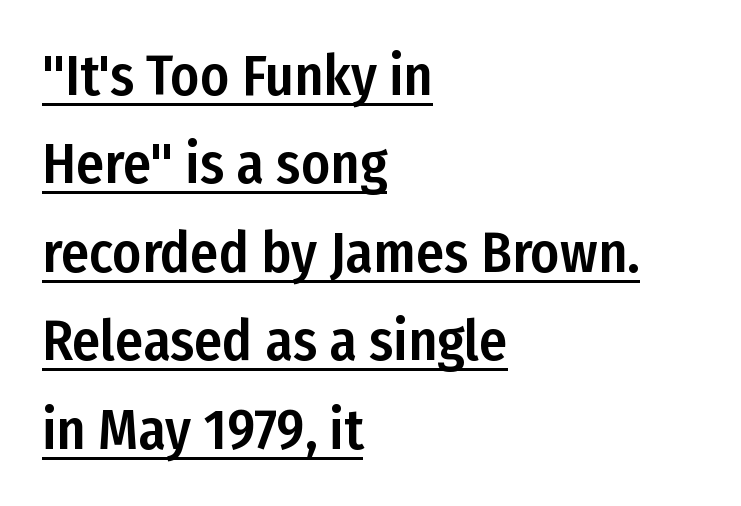
How are the letters spaced? Ordinarily, with no added tracking. Looks like regular typesetting: each glyph gets only the width it needs. This sample carries an underscore along the baseline area. The type sits square on the baseline with zero lean. Regarding leading, the lines here are spaced in the standard way. Font category for this specimen: sans-serif.
